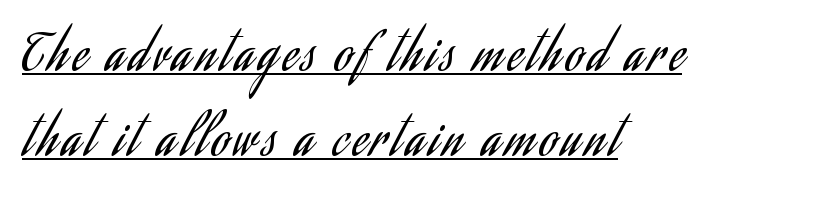
A typesetter would label this face a sans. The font sits on the lighter half of the weight spectrum, regular included. The letters advance in unequal steps, a hallmark of proportional type. These lines are set flush left with a ragged right edge. You can see a thin bar hugging the bottom of the glyphs.
